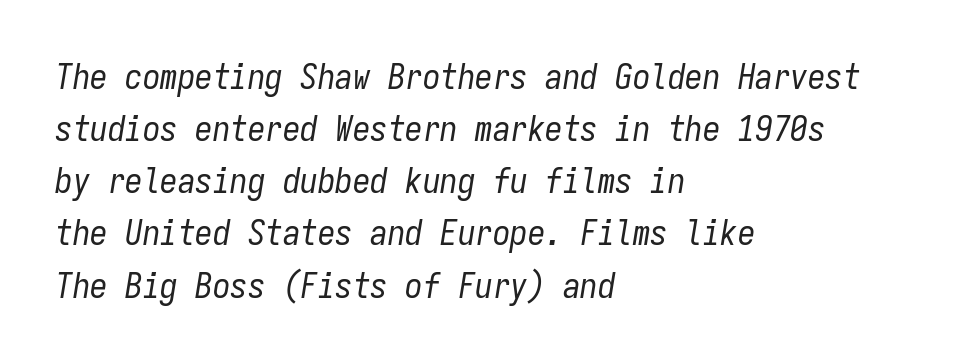
Teacher's note: observe the even left margin — that is flush-left alignment. The weight would be labelled regular, book, light, or lighter still. The block of text has a typical density, with ordinary space between rows. Does extra space separate the letters? No, they use regular spacing.
